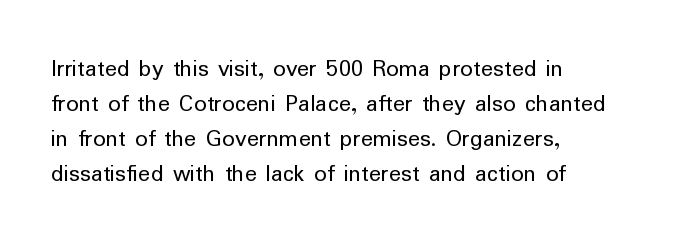
Q: Is the text bold? A: No.
Q: Is the text italic (slanted)? A: No, it is upright.
Q: Is the text underlined? A: No.
Q: How is the paragraph aligned? A: Left-aligned.
Q: Is the spacing between letters normal or unusually wide? A: Normal.
Q: Is the spacing between lines tight, normal or loose? A: Normal.
